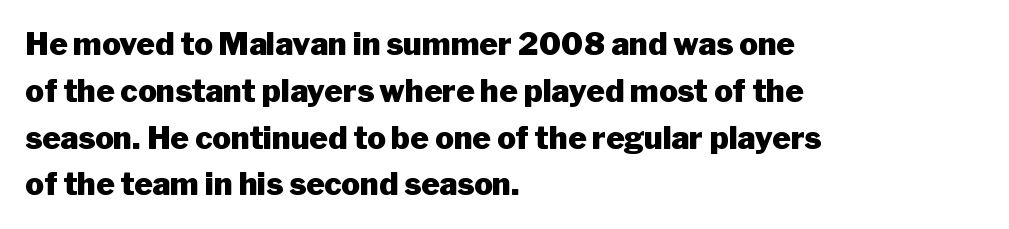
The image shows 31 px heavy sans-serif type, upright; set left-aligned, normal line spacing (1.51x), normal letter spacing, not underlined; low stroke contrast and a medium x-height.
